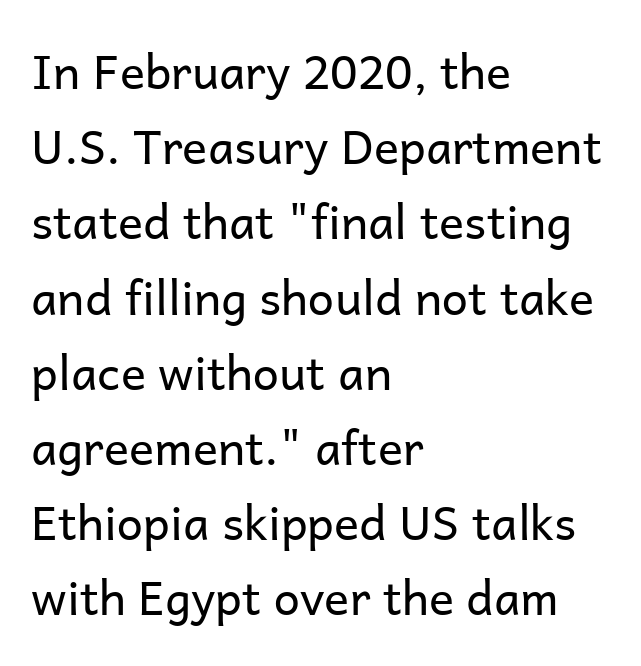
Grotesque or geometric, the face here clearly has no serifs. Descenders hang freely into open space. Line starts are locked; line ends wander. Notice how the stems are strictly vertical — no italics here. A quiet, ordinary-to-light weight characterises the typeface. Letter spacing: default.
